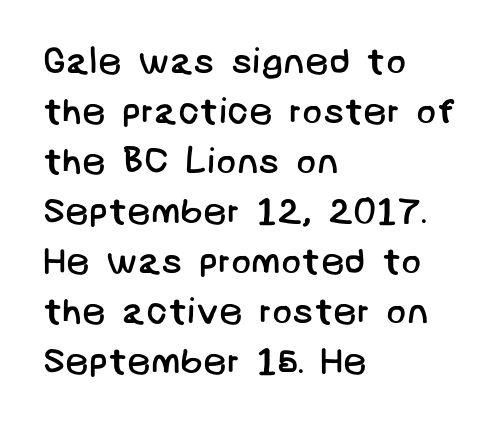
Q: Is the text bold? A: No.
Q: Is the typeface a serif or a sans-serif typeface? A: Sans-serif.
Q: Is the text underlined? A: No.
Q: How is the paragraph aligned? A: Left-aligned.
Q: Is the spacing between letters normal or unusually wide? A: Normal.
Q: Is the spacing between lines tight, normal or loose? A: Normal.
Q: Width (condensed, normal, or wide)? A: Normal.
Q: Stroke contrast? A: Low.
Q: x-height? A: Large.
